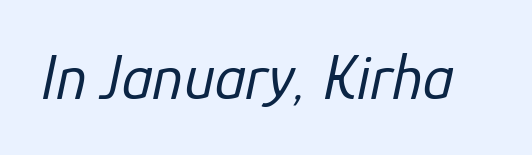
The rendering uses natural spacing where letterforms have individual widths. The typeface has the unassuming heft of standard copy or less. What stands out about the letter spacing? Nothing — it is the standard amount. Tall strokes in this sample are angled rather than plumb.
